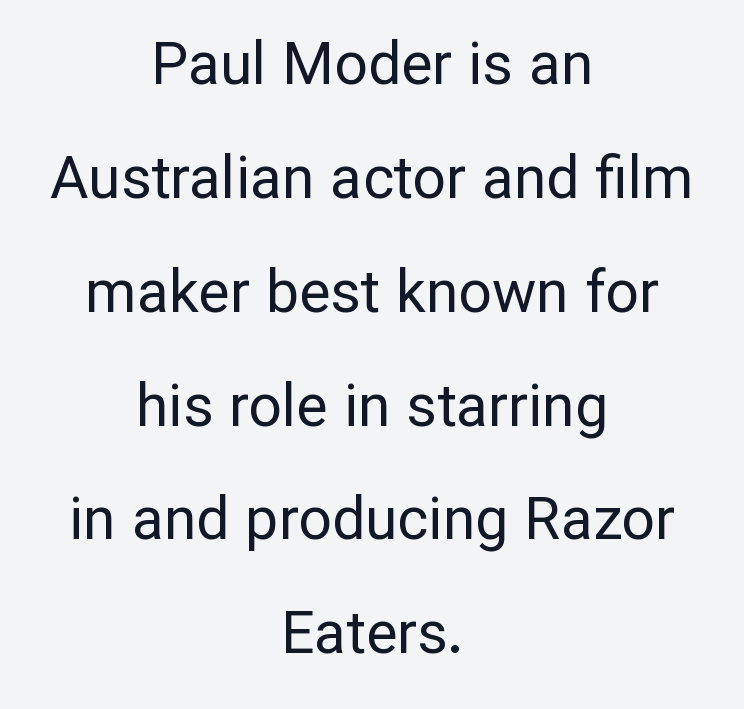
The image shows 59 px regular-weight sans-serif type, upright; set centered, loose line spacing (1.93x), normal letter spacing, not underlined; low stroke contrast and a medium x-height.
